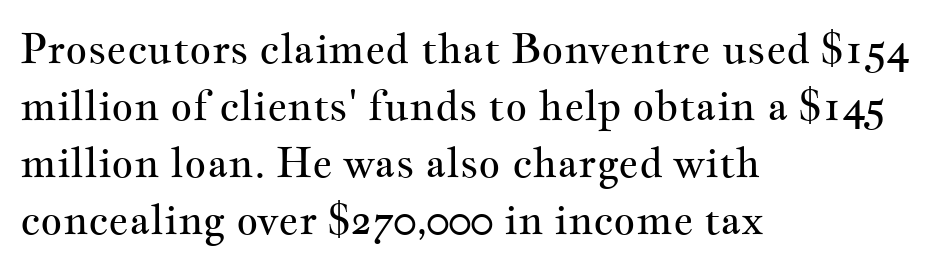
The image shows 42 px regular-weight, wide serif type, upright; set left-aligned, normal line spacing (1.36x), normal letter spacing, not underlined; medium stroke contrast and a small x-height.
